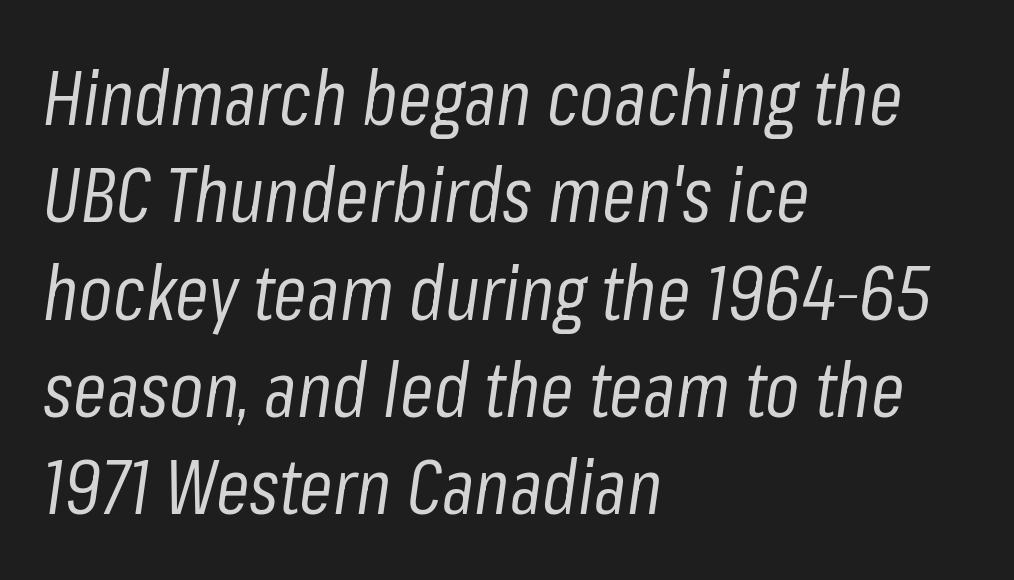
Q: Is the text bold? A: No.
Q: Is the text italic (slanted)? A: Yes, it leans right by about 8 degrees.
Q: Is the text underlined? A: No.
Q: How is the paragraph aligned? A: Left-aligned.
Q: Is the spacing between letters normal or unusually wide? A: Normal.
Q: Is the spacing between lines tight, normal or loose? A: Normal.
Q: Width (condensed, normal, or wide)? A: Condensed.
Q: Stroke contrast? A: Low.
Q: x-height? A: Medium.
Q: Monospaced? A: No.
